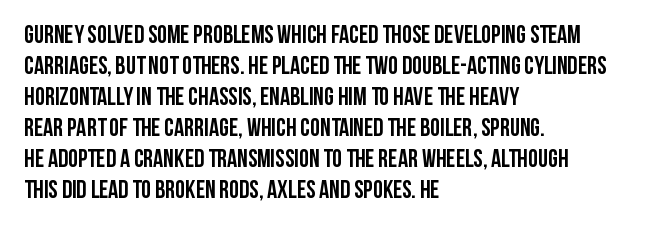
The image shows 25 px bold type, upright; set left-aligned, line spacing 1.24x, normal letter spacing, not underlined.
